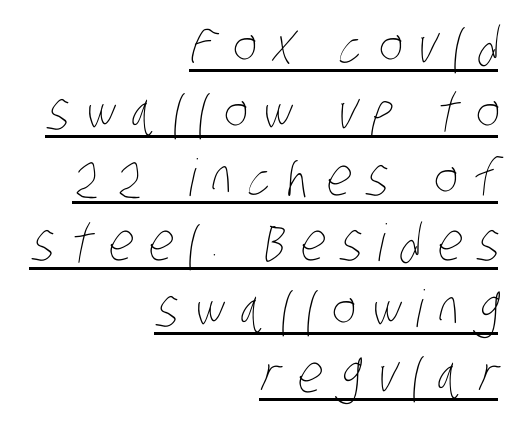
The image shows 51 px thin, condensed type; set right-aligned, normal line spacing (1.29x), unusually wide letter spacing (+0.31 em), underlined; low stroke contrast and a large x-height.
